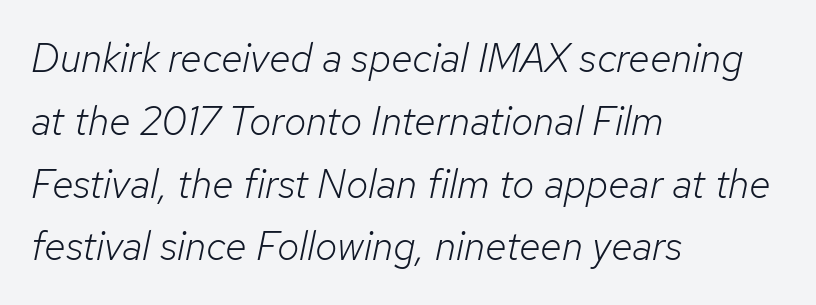
{"italic": "yes", "lean": "right", "slant_degrees": 12, "bold": "no", "weight": "light", "width": "normal", "stroke_contrast": "low", "x_height": "medium", "monospaced": "no", "underline": "no", "align": "left", "line_spacing": "normal", "line_spacing_ratio": 1.57, "letter_spacing": "normal", "letter_spacing_em": 0.0, "glyph_px": 40}
